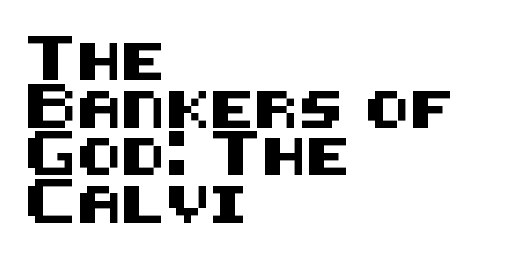
The image shows 37 px sans-serif type, upright; set left-aligned, normal line spacing (1.29x), normal letter spacing, not underlined; medium stroke contrast and a large x-height.
